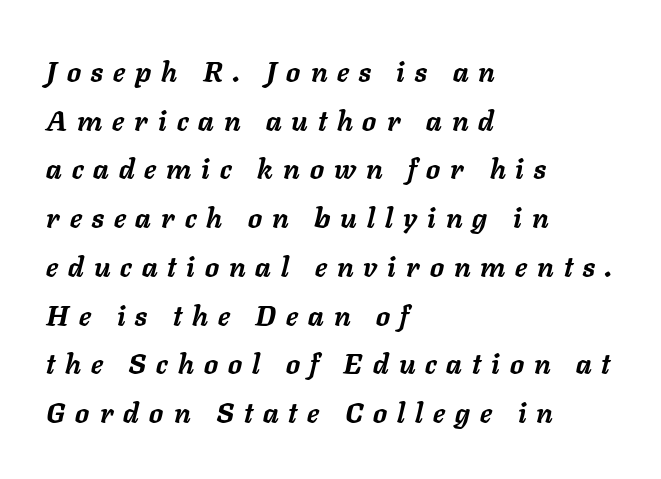
The image shows 28 px semibold type, italic (leaning right); set left-aligned, line spacing 1.74x, unusually wide letter spacing (+0.36 em), not underlined; low stroke contrast and a medium x-height.
